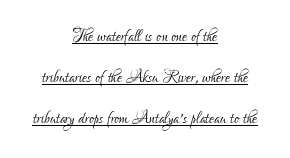
{"bold": "no", "underline": "yes", "align": "center", "line_spacing_ratio": 1.87, "letter_spacing": "normal", "letter_spacing_em": 0.0, "glyph_px": 22}
